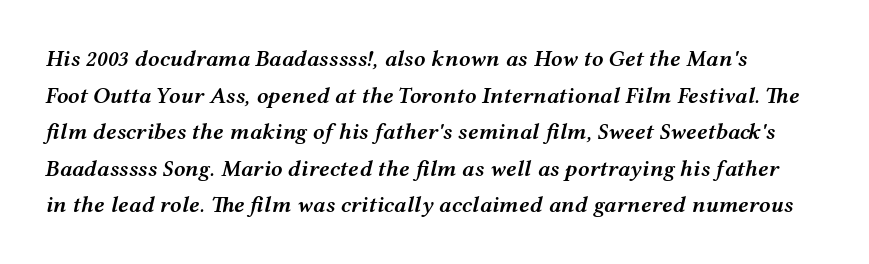
{"italic": "yes", "lean": "right", "slant_degrees": 12, "bold": "semi", "underline": "no", "line_spacing": "normal", "line_spacing_ratio": 1.59, "letter_spacing": "normal", "letter_spacing_em": 0.0, "glyph_px": 23}
